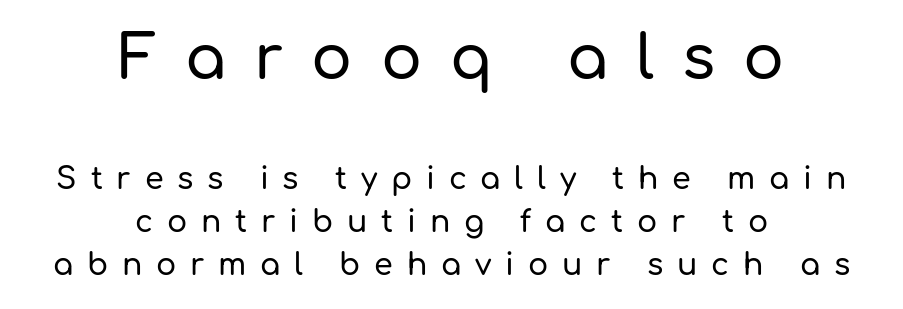
{"serif": "no", "italic": "no", "width": "normal", "stroke_contrast": "low", "x_height": "medium", "monospaced": "no", "underline": "no", "align": "center", "line_spacing": "normal", "line_spacing_ratio": 1.44, "letter_spacing": "wide", "letter_spacing_em": 0.46, "larger_block": "first", "size_ratio": 2.03, "glyph_px": 61}
